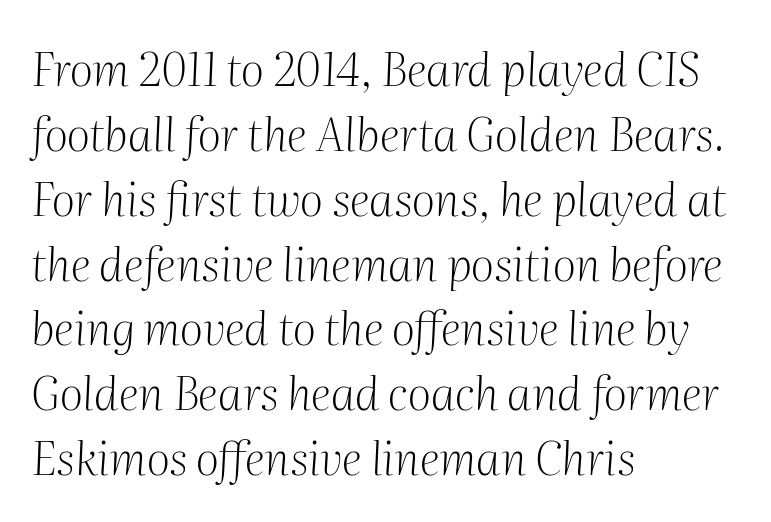
{"serif": "yes", "italic": "yes", "lean": "right", "slant_degrees": 2, "bold": "no", "weight": "light", "width": "normal", "stroke_contrast": "medium", "x_height": "medium", "monospaced": "no", "underline": "no", "align": "left", "line_spacing": "normal", "line_spacing_ratio": 1.41, "letter_spacing": "normal", "letter_spacing_em": 0.0, "glyph_px": 46}
